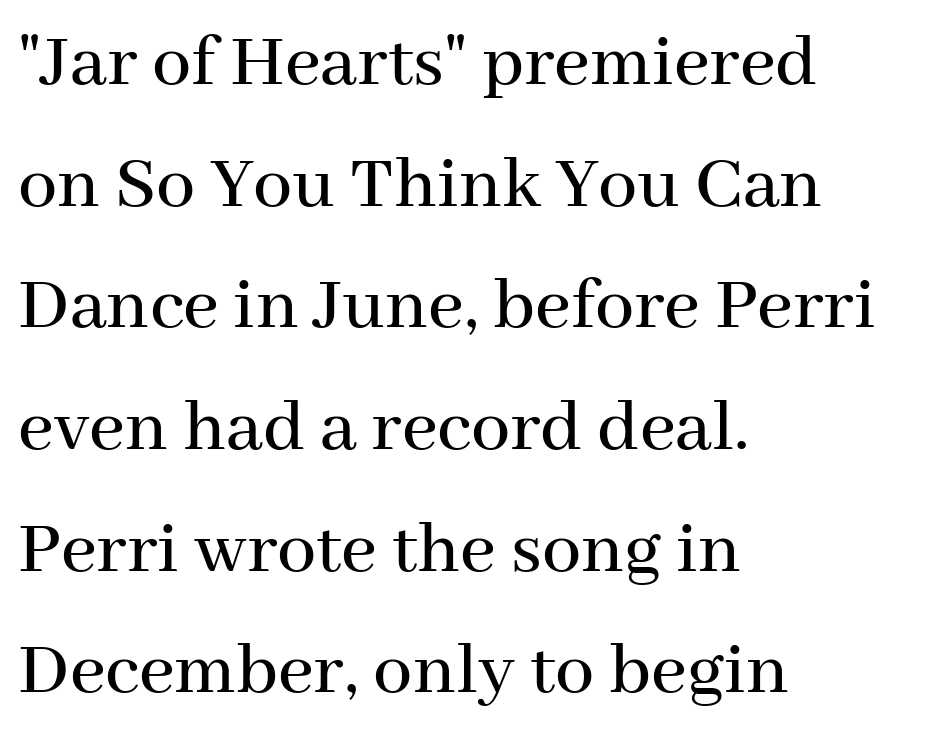
{"serif": "yes", "italic": "no", "width": "normal", "stroke_contrast": "medium", "x_height": "medium", "monospaced": "no", "underline": "no", "align": "left", "line_spacing": "normal", "line_spacing_ratio": 1.56, "letter_spacing": "normal", "letter_spacing_em": 0.0, "glyph_px": 78}
